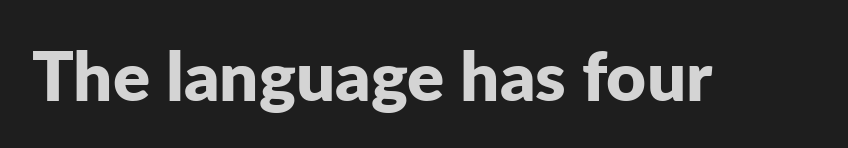
{"serif": "no", "italic": "no", "bold": "yes", "weight": "bold", "width": "normal", "stroke_contrast": "low", "x_height": "medium", "monospaced": "no", "underline": "no", "letter_spacing": "normal", "letter_spacing_em": 0.0, "glyph_px": 69}
